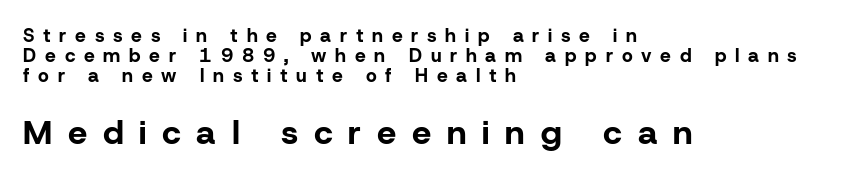
{"serif": "no", "italic": "no", "bold": "yes", "weight": "bold", "width": "normal", "stroke_contrast": "low", "x_height": "medium", "monospaced": "no", "underline": "no", "align": "left", "line_spacing": "tight", "line_spacing_ratio": 1.06, "letter_spacing": "wide", "letter_spacing_em": 0.46, "larger_block": "second", "size_ratio": 1.79, "glyph_px": 34}
